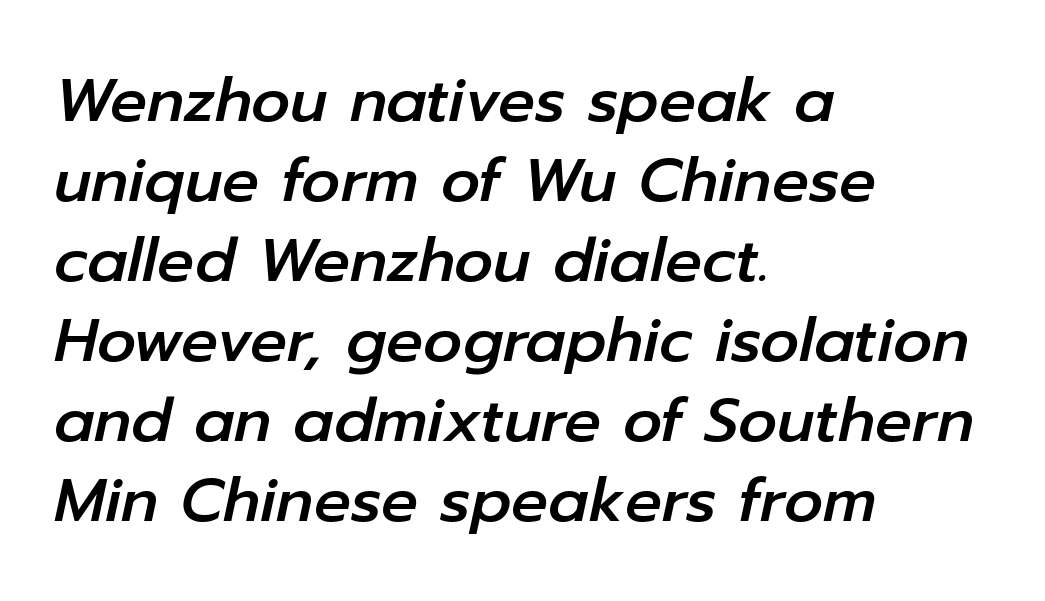
The image shows 61 px text type, italic (leaning right); set left-aligned, normal line spacing (1.31x), normal letter spacing, not underlined; low stroke contrast and a medium x-height.
